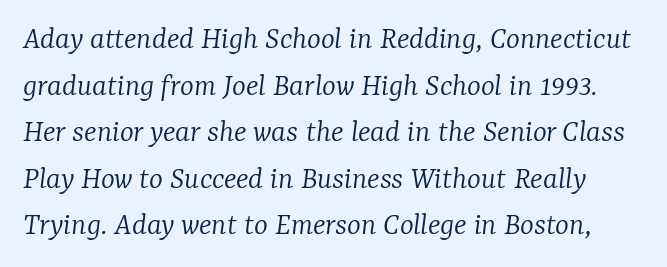
The image shows 33 px light serif type, italic (leaning right); set normal line spacing (1.41x), normal letter spacing, not underlined; low stroke contrast and a medium x-height.
